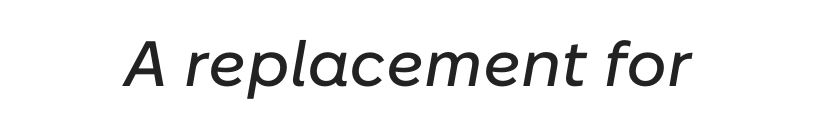
The image shows 64 px text type, italic (leaning right); set centered, normal letter spacing, not underlined; low stroke contrast and a medium x-height.
